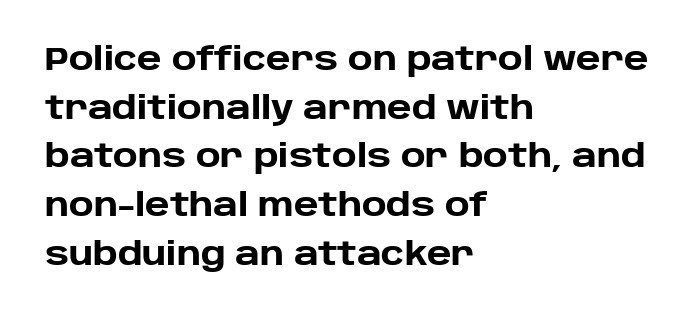
{"serif": "no", "italic": "no", "bold": "yes", "weight": "heavy", "width": "normal", "stroke_contrast": "low", "x_height": "large", "monospaced": "no", "underline": "no", "align": "left", "line_spacing": "normal", "line_spacing_ratio": 1.57, "letter_spacing": "normal", "letter_spacing_em": 0.0, "glyph_px": 31}
